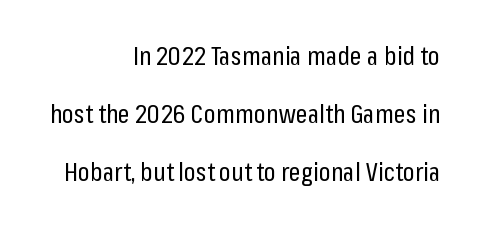
The image shows 26 px text type, upright; set right-aligned, loose line spacing (2.23x), normal letter spacing, not underlined.
